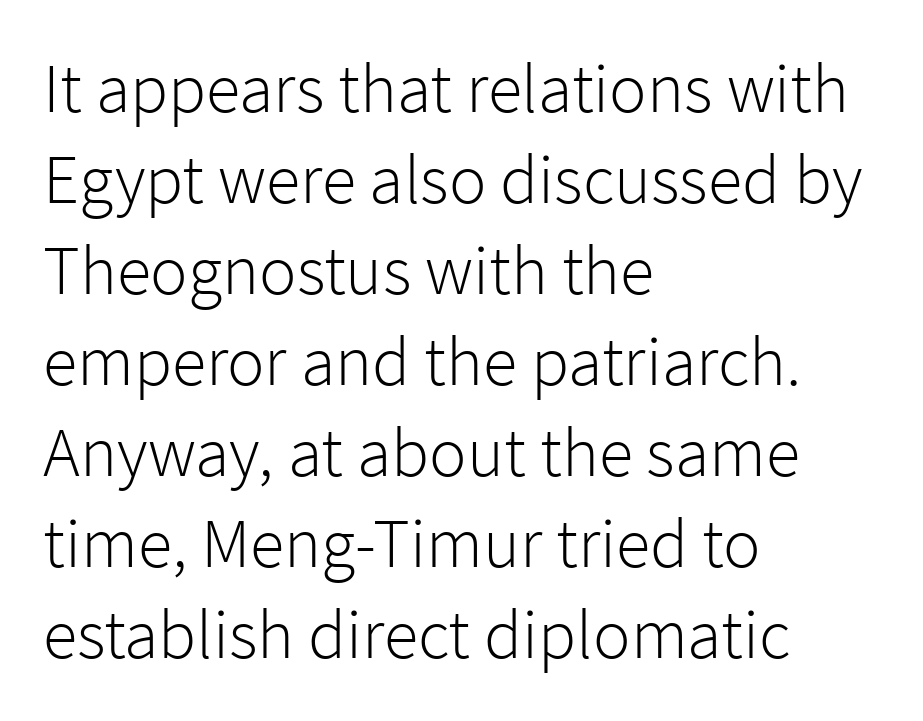
{"serif": "no", "italic": "no", "bold": "no", "weight": "light", "width": "normal", "stroke_contrast": "low", "x_height": "medium", "monospaced": "no", "underline": "no", "align": "left", "line_spacing": "normal", "line_spacing_ratio": 1.3, "letter_spacing": "normal", "letter_spacing_em": 0.0, "glyph_px": 70}
